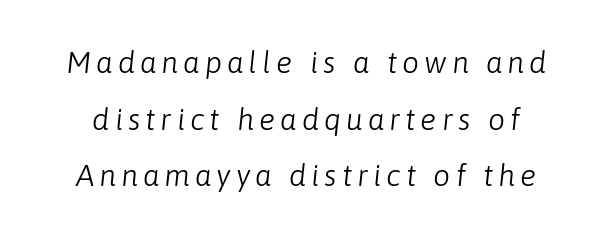
Q: Is the text bold? A: No.
Q: Is the text italic (slanted)? A: Yes, it leans right by about 6 degrees.
Q: Is the text underlined? A: No.
Q: Width (condensed, normal, or wide)? A: Normal.
Q: Stroke contrast? A: Low.
Q: x-height? A: Medium.
Q: Monospaced? A: No.
